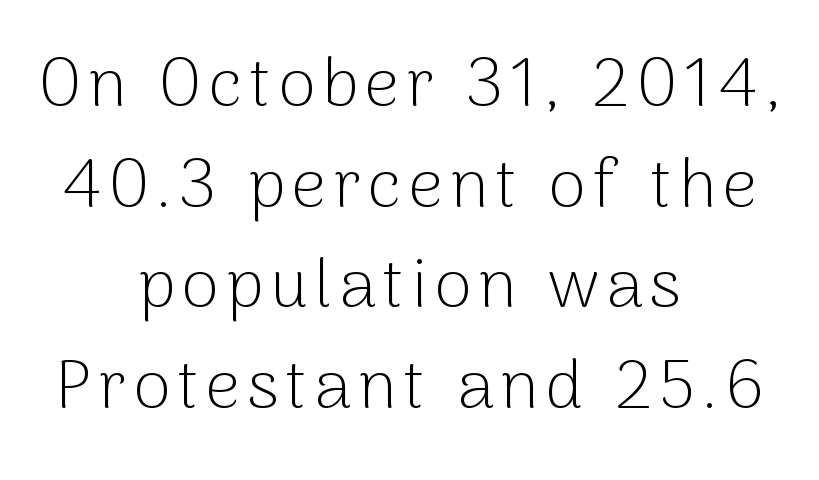
Q: Is the text bold? A: No.
Q: Is the text italic (slanted)? A: No, it is upright.
Q: Is the typeface a serif or a sans-serif typeface? A: Sans-serif.
Q: Is the text underlined? A: No.
Q: How is the paragraph aligned? A: Centered.
Q: Is the spacing between lines tight, normal or loose? A: Normal.
Q: Width (condensed, normal, or wide)? A: Normal.
Q: Stroke contrast? A: Low.
Q: x-height? A: Medium.
Q: Monospaced? A: No.
